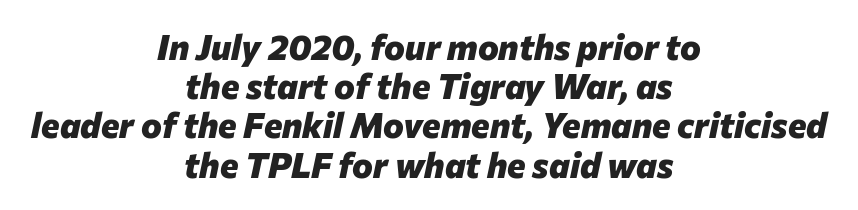
Q: Is the text bold? A: Yes.
Q: Is the text italic (slanted)? A: Yes, it leans right by about 12 degrees.
Q: Is the text underlined? A: No.
Q: How is the paragraph aligned? A: Centered.
Q: Is the spacing between letters normal or unusually wide? A: Normal.
Q: Is the spacing between lines tight, normal or loose? A: Tight.
Q: Width (condensed, normal, or wide)? A: Normal.
Q: Stroke contrast? A: Low.
Q: x-height? A: Medium.
Q: Monospaced? A: No.
